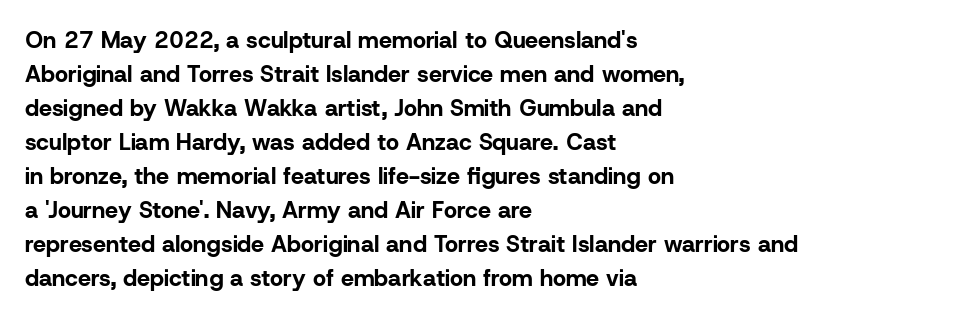
{"italic": "no", "bold": "yes", "underline": "no", "align": "left", "line_spacing": "normal", "line_spacing_ratio": 1.48, "letter_spacing": "normal", "letter_spacing_em": 0.0, "glyph_px": 23}
